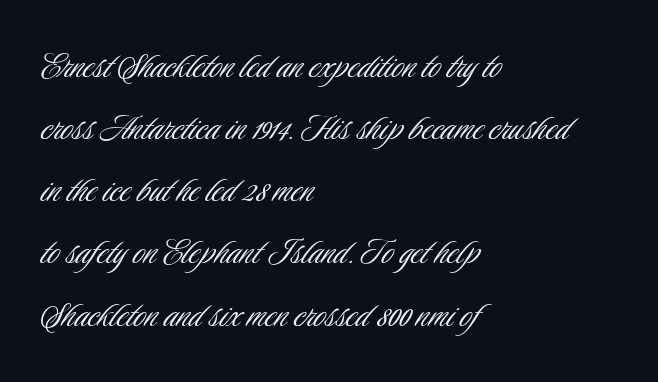
Q: Is the text bold? A: No.
Q: Is the text italic (slanted)? A: Yes.
Q: Is the typeface a serif or a sans-serif typeface? A: Sans-serif.
Q: Is the text underlined? A: No.
Q: How is the paragraph aligned? A: Left-aligned.
Q: Is the spacing between letters normal or unusually wide? A: Normal.
Q: Is the spacing between lines tight, normal or loose? A: Normal.
Q: Width (condensed, normal, or wide)? A: Condensed.
Q: Stroke contrast? A: Low.
Q: x-height? A: Small.
Q: Monospaced? A: No.
